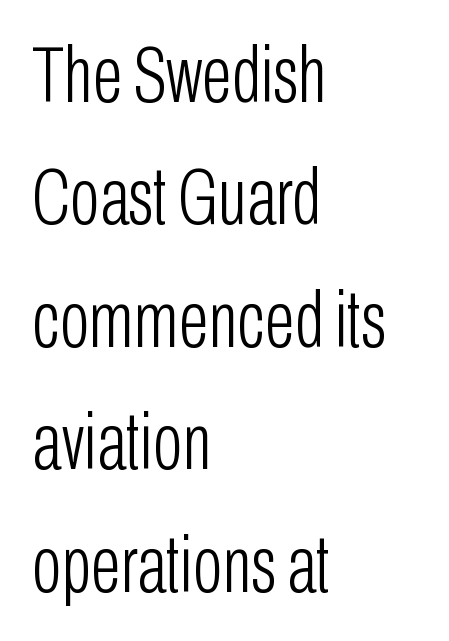
Q: Is the text bold? A: No.
Q: Is the text italic (slanted)? A: No, it is upright.
Q: Is the typeface a serif or a sans-serif typeface? A: Sans-serif.
Q: Is the text underlined? A: No.
Q: How is the paragraph aligned? A: Left-aligned.
Q: Is the spacing between letters normal or unusually wide? A: Normal.
Q: Is the spacing between lines tight, normal or loose? A: Normal.
Q: Width (condensed, normal, or wide)? A: Condensed.
Q: Stroke contrast? A: Low.
Q: x-height? A: Medium.
Q: Monospaced? A: No.
